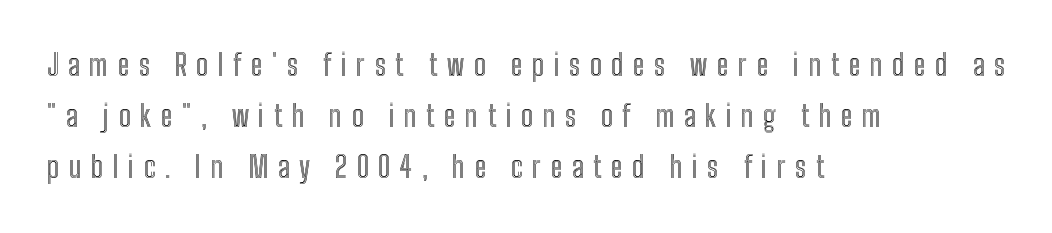
Words appear elongated and porous because spacing is wide. Note the varied advance widths — an 'i' is clearly narrower than an 'm'. Where is the straight margin? On the left. A typesetter would mark this as roman, not italic. No word sits above an underline.
